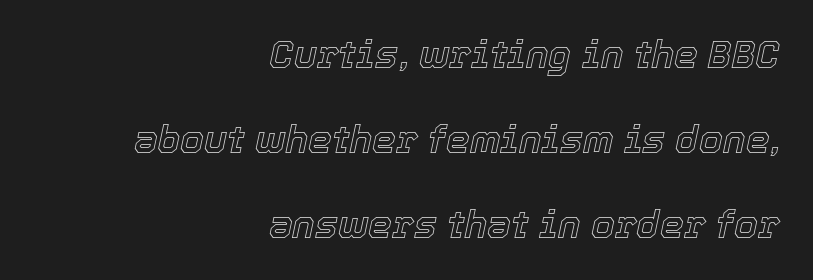
The image shows 38 px text type, italic (leaning right); set right-aligned, loose line spacing (2.24x), normal letter spacing, not underlined; a medium x-height.
